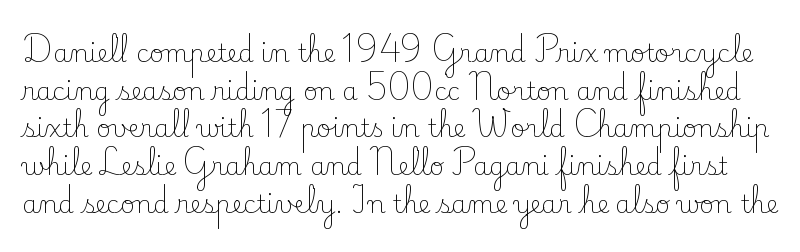
{"italic": "no", "bold": "no", "underline": "no", "line_spacing": "normal", "line_spacing_ratio": 1.51, "letter_spacing": "normal", "letter_spacing_em": 0.0, "glyph_px": 25}
